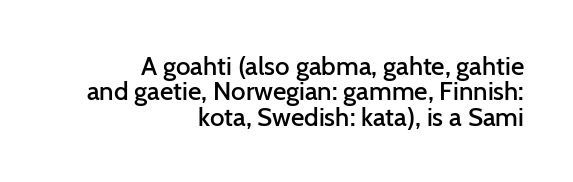
Q: Is the text bold? A: Semi-bold.
Q: Is the text italic (slanted)? A: No, it is upright.
Q: Is the text underlined? A: No.
Q: How is the paragraph aligned? A: Right-aligned.
Q: Is the spacing between letters normal or unusually wide? A: Normal.
Q: Is the spacing between lines tight, normal or loose? A: Tight.
